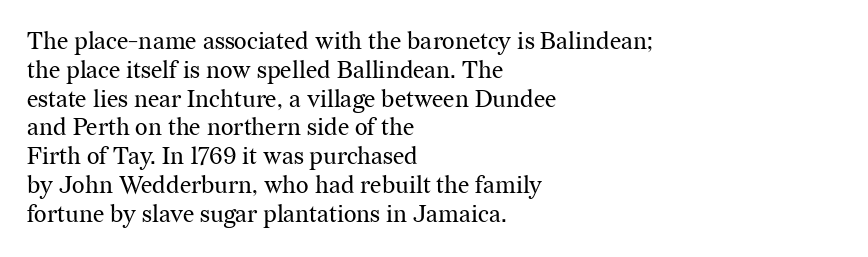
{"italic": "no", "bold": "no", "underline": "no", "align": "left", "line_spacing_ratio": 1.2, "letter_spacing": "normal", "letter_spacing_em": 0.0, "glyph_px": 24}
